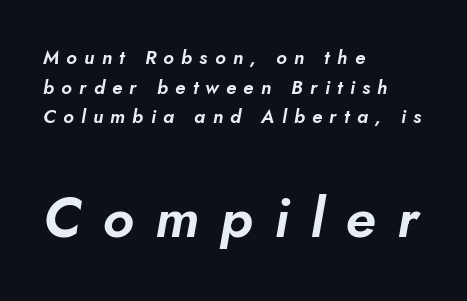
{"italic": "yes", "lean": "right", "slant_degrees": 5, "width": "normal", "stroke_contrast": "low", "x_height": "small", "monospaced": "no", "underline": "no", "align": "left", "line_spacing": "normal", "line_spacing_ratio": 1.56, "letter_spacing": "wide", "letter_spacing_em": 0.38, "larger_block": "second", "size_ratio": 2.95, "glyph_px": 56}
